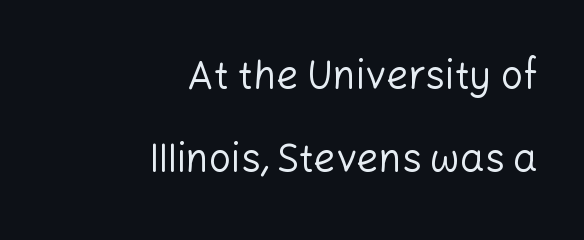
{"serif": "no", "italic": "no", "bold": "no", "weight": "regular", "width": "normal", "stroke_contrast": "low", "x_height": "medium", "monospaced": "no", "underline": "no", "align": "right", "line_spacing": "loose", "line_spacing_ratio": 2.12, "letter_spacing": "normal", "letter_spacing_em": 0.0, "glyph_px": 39}
